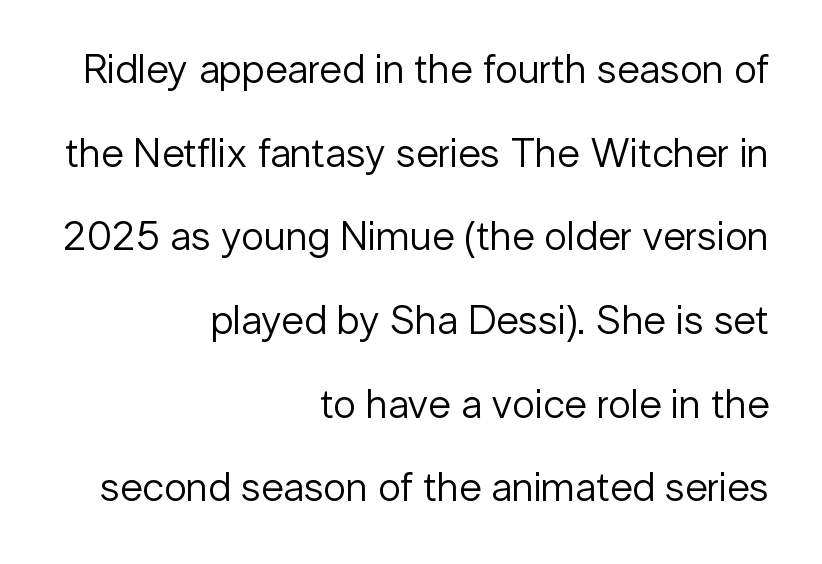
Q: Is the text bold? A: No.
Q: Is the text italic (slanted)? A: No, it is upright.
Q: Is the typeface a serif or a sans-serif typeface? A: Sans-serif.
Q: Is the text underlined? A: No.
Q: How is the paragraph aligned? A: Right-aligned.
Q: Is the spacing between letters normal or unusually wide? A: Normal.
Q: Is the spacing between lines tight, normal or loose? A: Loose.
Q: Width (condensed, normal, or wide)? A: Normal.
Q: Stroke contrast? A: Low.
Q: x-height? A: Medium.
Q: Monospaced? A: No.
